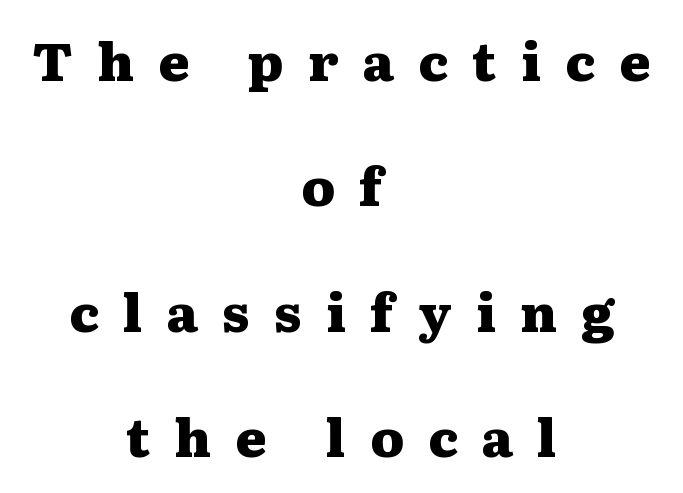
Q: Is the text bold? A: Yes.
Q: Is the text italic (slanted)? A: No, it is upright.
Q: Is the typeface a serif or a sans-serif typeface? A: Serif.
Q: Is the text underlined? A: No.
Q: How is the paragraph aligned? A: Centered.
Q: Is the spacing between letters normal or unusually wide? A: Unusually wide.
Q: Is the spacing between lines tight, normal or loose? A: Loose.
Q: Width (condensed, normal, or wide)? A: Wide.
Q: Stroke contrast? A: Medium.
Q: x-height? A: Medium.
Q: Monospaced? A: No.
